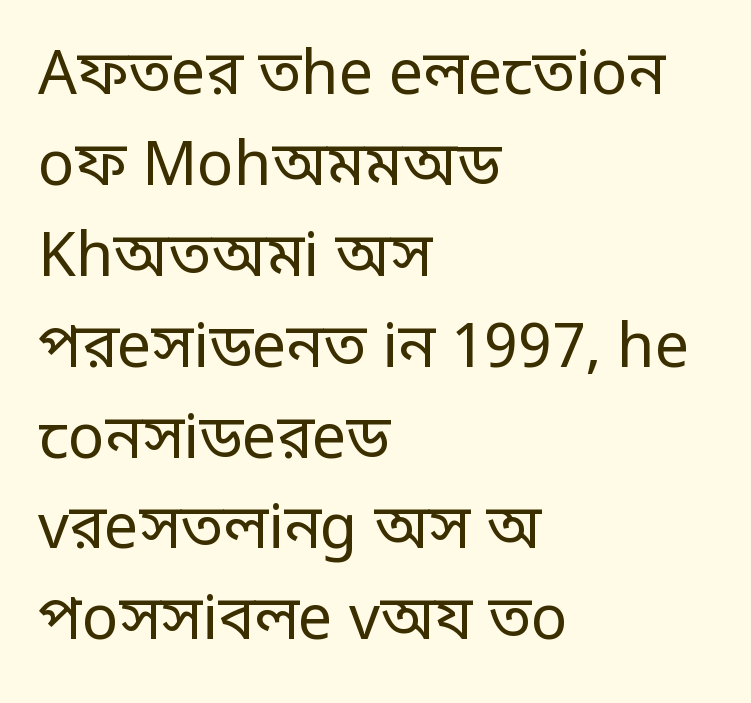
Q: Is the text bold? A: No.
Q: Is the text italic (slanted)? A: No, it is upright.
Q: Is the typeface a serif or a sans-serif typeface? A: Sans-serif.
Q: Is the text underlined? A: No.
Q: How is the paragraph aligned? A: Left-aligned.
Q: Is the spacing between letters normal or unusually wide? A: Normal.
Q: Is the spacing between lines tight, normal or loose? A: Normal.
Q: Width (condensed, normal, or wide)? A: Condensed.
Q: Stroke contrast? A: Low.
Q: Monospaced? A: No.
